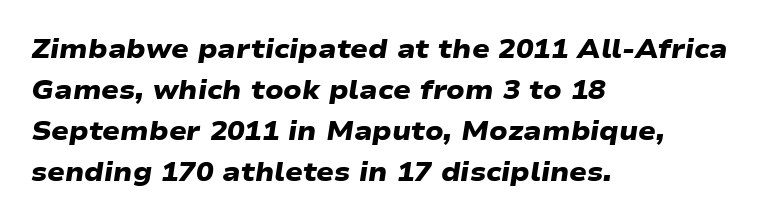
{"bold": "yes", "underline": "no", "align": "left", "line_spacing": "normal", "line_spacing_ratio": 1.58, "letter_spacing": "normal", "letter_spacing_em": 0.0, "glyph_px": 26}
